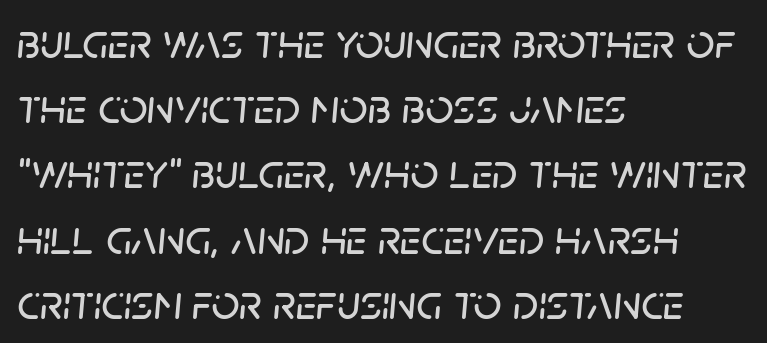
{"italic": "yes", "lean": "right", "slant_degrees": 5, "width": "normal", "stroke_contrast": "low", "x_height": "large", "monospaced": "no", "underline": "no", "align": "left", "line_spacing": "normal", "line_spacing_ratio": 1.33, "letter_spacing": "normal", "letter_spacing_em": 0.0, "glyph_px": 49}
